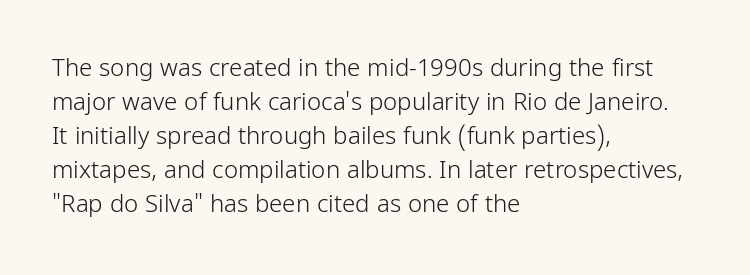
The image shows 24 px text type, upright; set left-aligned, normal line spacing (1.42x), normal letter spacing, not underlined.
